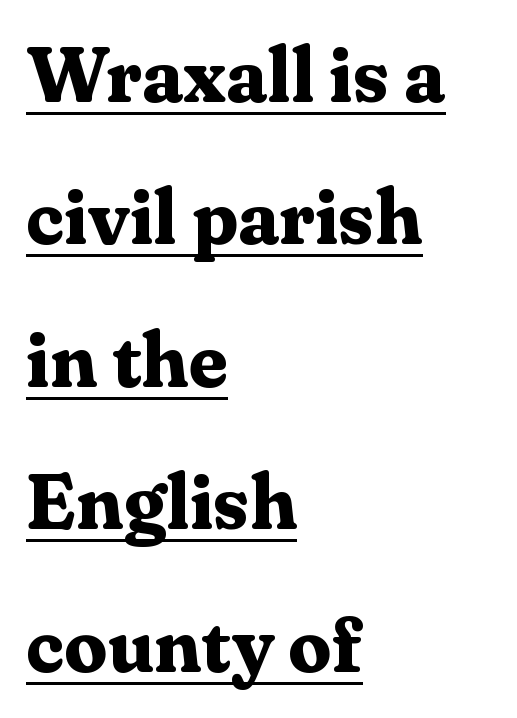
You could call the tracking neutral — neither tight nor loose. The font family rendered here belongs to the serif group. A typographer would call this underscored text. Plenty of ink on the page — the face is bold. The letters stand straight up with perfectly vertical stems. Varying glyph widths throughout — classic text-font behaviour.
